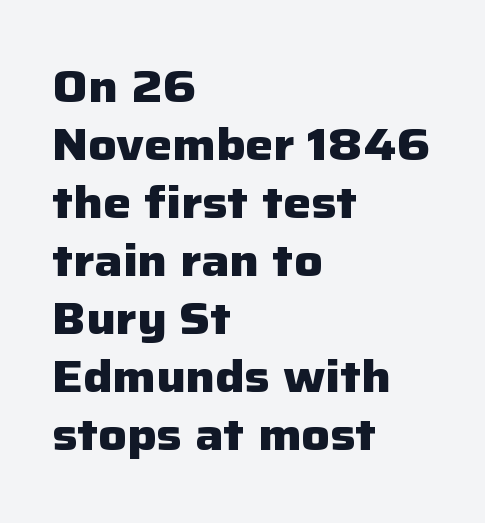
The image shows 44 px heavy sans-serif type, upright; set left-aligned, normal line spacing (1.32x), normal letter spacing, not underlined; low stroke contrast and a medium x-height.
